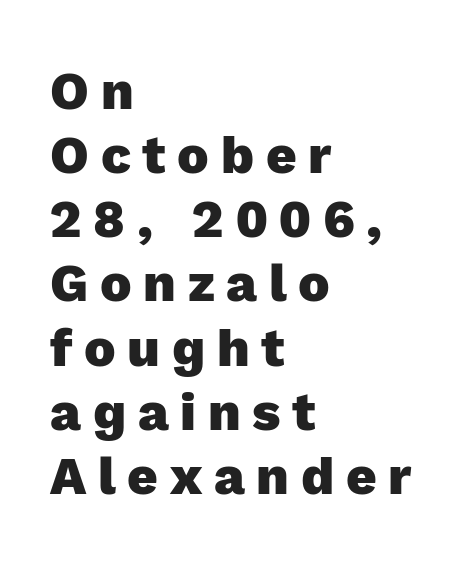
Q: Is the text bold? A: Yes.
Q: Is the text italic (slanted)? A: No, it is upright.
Q: Is the typeface a serif or a sans-serif typeface? A: Sans-serif.
Q: Is the text underlined? A: No.
Q: How is the paragraph aligned? A: Left-aligned.
Q: Is the spacing between letters normal or unusually wide? A: Unusually wide.
Q: Width (condensed, normal, or wide)? A: Normal.
Q: x-height? A: Medium.
Q: Monospaced? A: No.
